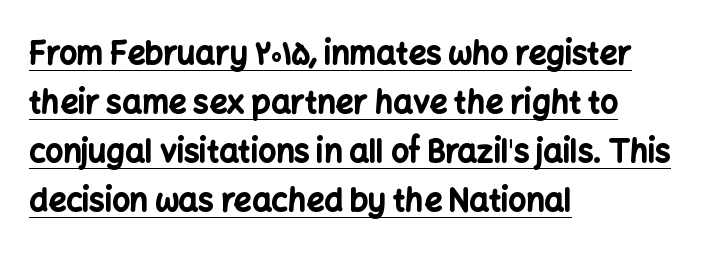
Q: Is the text bold? A: Yes.
Q: Is the text italic (slanted)? A: No, it is upright.
Q: Is the typeface a serif or a sans-serif typeface? A: Sans-serif.
Q: Is the text underlined? A: Yes.
Q: How is the paragraph aligned? A: Left-aligned.
Q: Is the spacing between letters normal or unusually wide? A: Normal.
Q: Is the spacing between lines tight, normal or loose? A: Normal.
Q: Width (condensed, normal, or wide)? A: Normal.
Q: Stroke contrast? A: Low.
Q: x-height? A: Medium.
Q: Monospaced? A: No.
